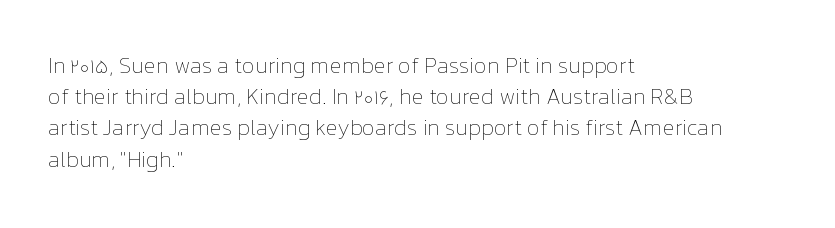
Q: Is the text bold? A: No.
Q: Is the text italic (slanted)? A: No, it is upright.
Q: Is the text underlined? A: No.
Q: How is the paragraph aligned? A: Left-aligned.
Q: Is the spacing between letters normal or unusually wide? A: Normal.
Q: Is the spacing between lines tight, normal or loose? A: Normal.
